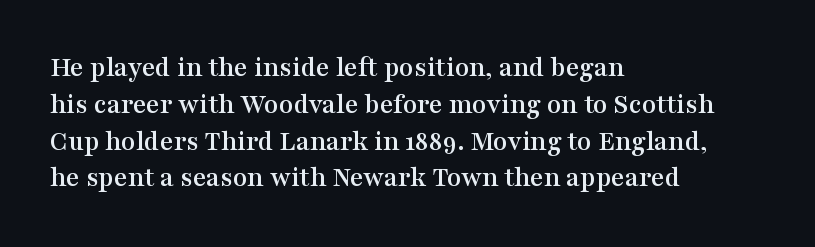
The image shows 29 px wide serif type, upright; set left-aligned, normal line spacing (1.27x), normal letter spacing, not underlined; medium stroke contrast and a medium x-height.
